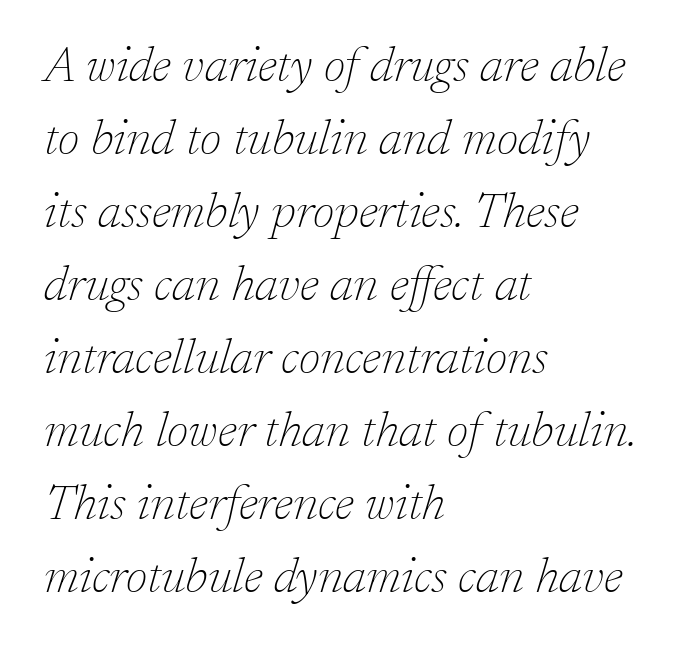
The image shows 49 px thin serif type, italic (leaning right); set left-aligned, normal line spacing (1.49x), normal letter spacing, not underlined; low stroke contrast and a medium x-height.
